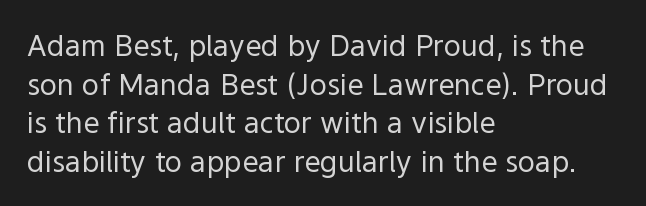
Q: Is the text bold? A: No.
Q: Is the text italic (slanted)? A: No, it is upright.
Q: Is the typeface a serif or a sans-serif typeface? A: Sans-serif.
Q: Is the text underlined? A: No.
Q: How is the paragraph aligned? A: Left-aligned.
Q: Is the spacing between letters normal or unusually wide? A: Normal.
Q: Is the spacing between lines tight, normal or loose? A: Normal.
Q: Width (condensed, normal, or wide)? A: Normal.
Q: x-height? A: Medium.
Q: Monospaced? A: No.
